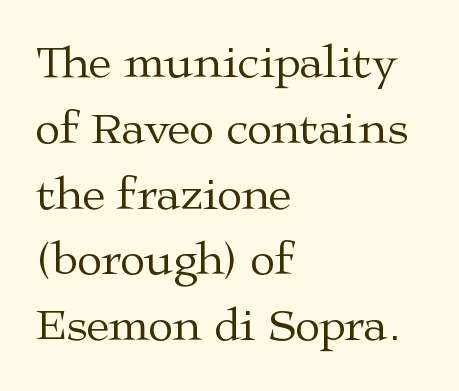
Q: Is the text bold? A: No.
Q: Is the text italic (slanted)? A: No, it is upright.
Q: Is the typeface a serif or a sans-serif typeface? A: Serif.
Q: Is the text underlined? A: No.
Q: How is the paragraph aligned? A: Left-aligned.
Q: Is the spacing between letters normal or unusually wide? A: Normal.
Q: Is the spacing between lines tight, normal or loose? A: Normal.
Q: Width (condensed, normal, or wide)? A: Wide.
Q: Stroke contrast? A: Medium.
Q: x-height? A: Medium.
Q: Monospaced? A: No.
